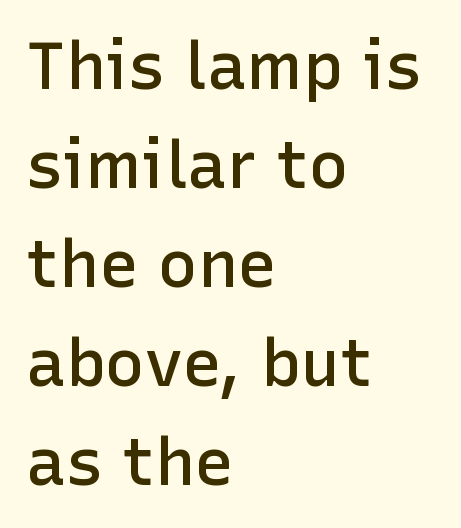
{"serif": "no", "italic": "no", "bold": "semi", "weight": "semibold", "width": "normal", "stroke_contrast": "low", "x_height": "medium", "monospaced": "no", "underline": "no", "align": "left", "line_spacing": "normal", "line_spacing_ratio": 1.5, "letter_spacing": "normal", "letter_spacing_em": 0.0, "glyph_px": 66}
